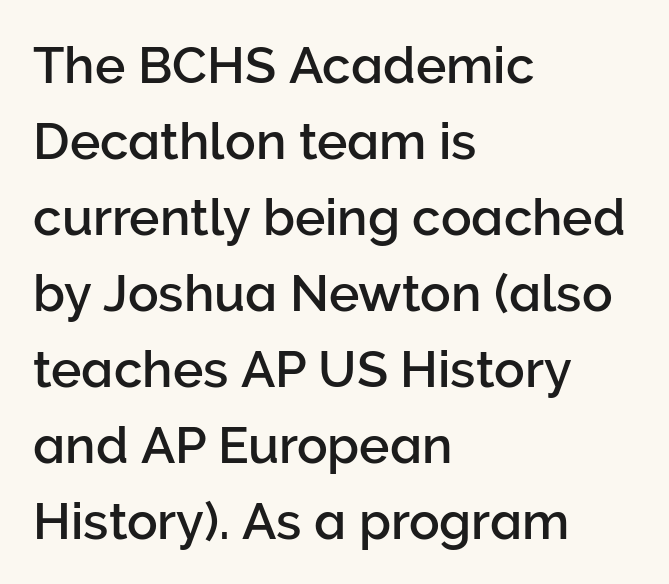
The vertical gap from one line to the next is medium. Nothing unusual about the tracking: characters are spaced as the font intends. The rendering uses natural spacing where letterforms have individual widths. The gap between lines stays unmarked. Regarding serifs, this sample does without them.
